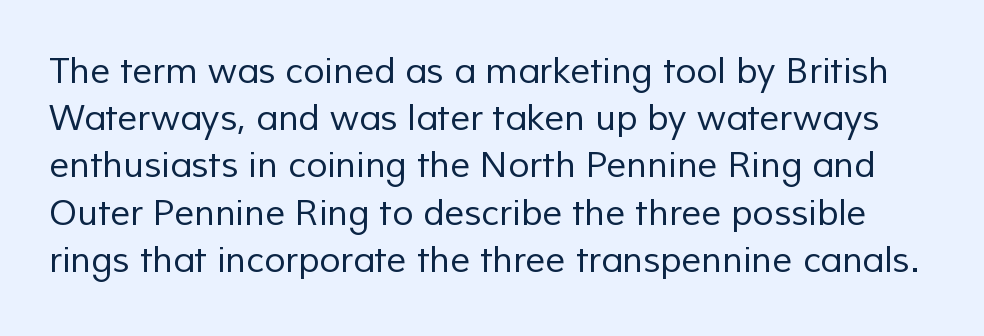
Q: Is the text bold? A: No.
Q: Is the typeface a serif or a sans-serif typeface? A: Sans-serif.
Q: Is the text underlined? A: No.
Q: Is the spacing between letters normal or unusually wide? A: Normal.
Q: Is the spacing between lines tight, normal or loose? A: Normal.
Q: Width (condensed, normal, or wide)? A: Normal.
Q: Stroke contrast? A: Low.
Q: x-height? A: Medium.
Q: Monospaced? A: No.
